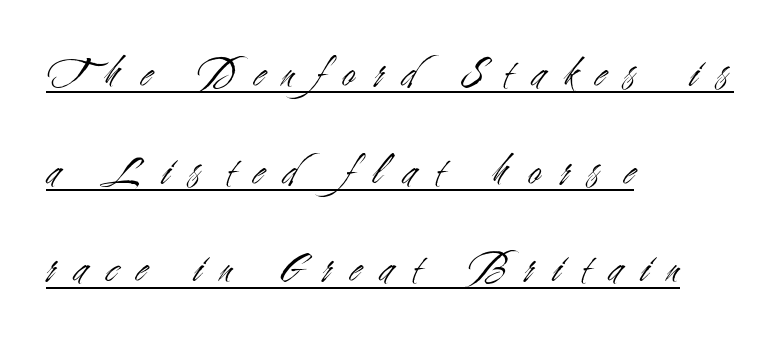
{"serif": "no", "bold": "no", "weight": "light", "width": "condensed", "stroke_contrast": "medium", "x_height": "small", "monospaced": "no", "underline": "yes", "align": "left", "line_spacing": "loose", "line_spacing_ratio": 2.17, "letter_spacing": "wide", "letter_spacing_em": 0.44, "glyph_px": 45}
